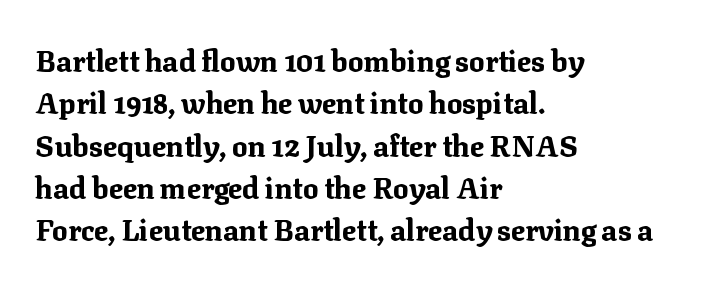
Q: Is the text bold? A: Yes.
Q: Is the text italic (slanted)? A: No, it is upright.
Q: Is the typeface a serif or a sans-serif typeface? A: Serif.
Q: Is the text underlined? A: No.
Q: How is the paragraph aligned? A: Left-aligned.
Q: Is the spacing between letters normal or unusually wide? A: Normal.
Q: Is the spacing between lines tight, normal or loose? A: Normal.
Q: Width (condensed, normal, or wide)? A: Normal.
Q: Stroke contrast? A: Medium.
Q: x-height? A: Medium.
Q: Monospaced? A: No.
